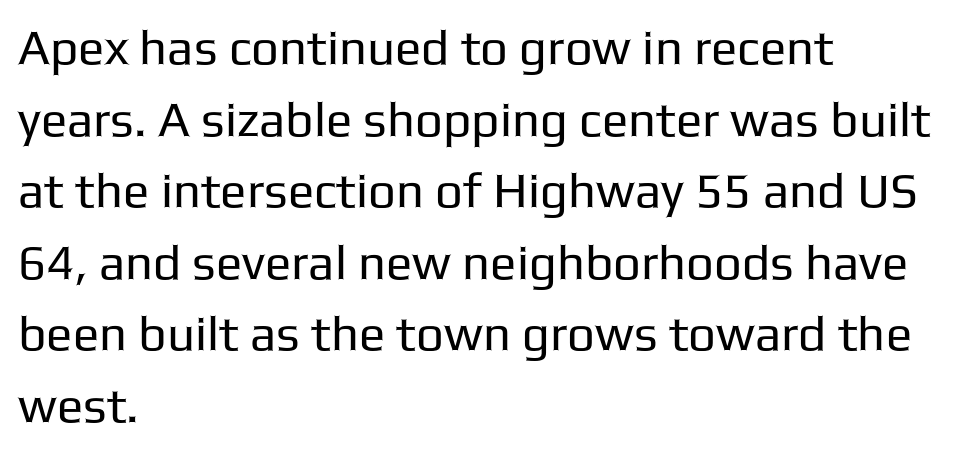
Q: Is the text bold? A: No.
Q: Is the text italic (slanted)? A: No, it is upright.
Q: Is the typeface a serif or a sans-serif typeface? A: Sans-serif.
Q: Is the text underlined? A: No.
Q: How is the paragraph aligned? A: Left-aligned.
Q: Is the spacing between letters normal or unusually wide? A: Normal.
Q: Is the spacing between lines tight, normal or loose? A: Normal.
Q: Width (condensed, normal, or wide)? A: Normal.
Q: Stroke contrast? A: Low.
Q: x-height? A: Medium.
Q: Monospaced? A: No.
